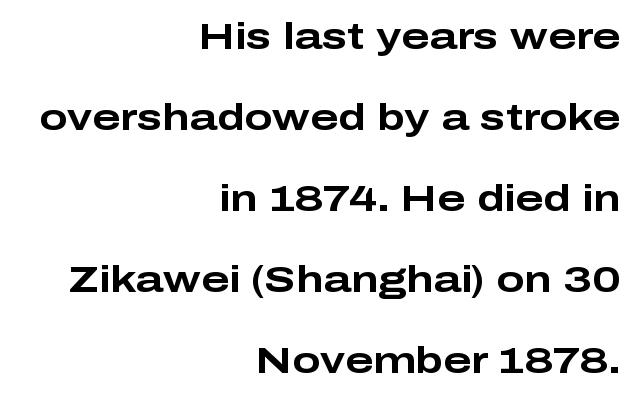
Spacing verdict: proportional, widths tailored to each character. Compared with a flush-left layout, this one pins lines to the opposite, right side. This block would shrink considerably if given ordinary leading; it's expanded now. Does extra space separate the letters? No, they use regular spacing. The lettering holds an erect, upright posture throughout.
